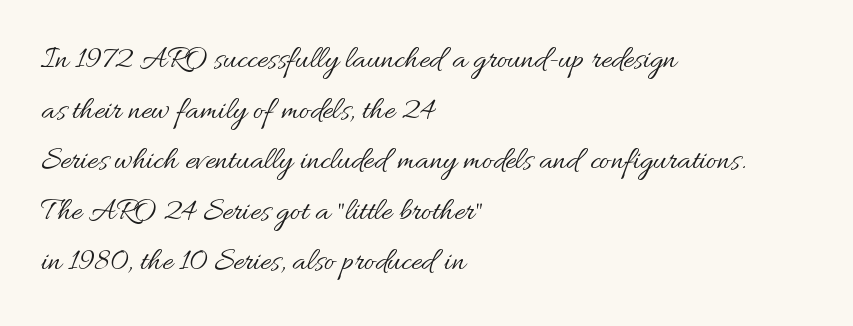
{"bold": "no", "weight": "regular", "width": "normal", "stroke_contrast": "medium", "x_height": "small", "monospaced": "no", "underline": "no", "align": "left", "line_spacing": "normal", "line_spacing_ratio": 1.58, "letter_spacing": "normal", "letter_spacing_em": 0.0, "glyph_px": 32}
